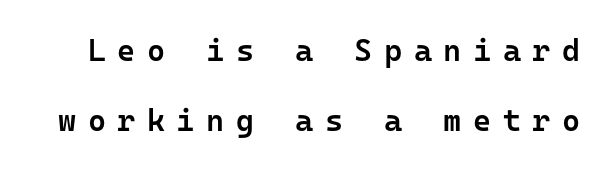
The image shows 31 px semibold sans-serif type, upright, monospaced; set loose line spacing (2.26x), unusually wide letter spacing (+0.37 em), not underlined; low stroke contrast and a medium x-height.
